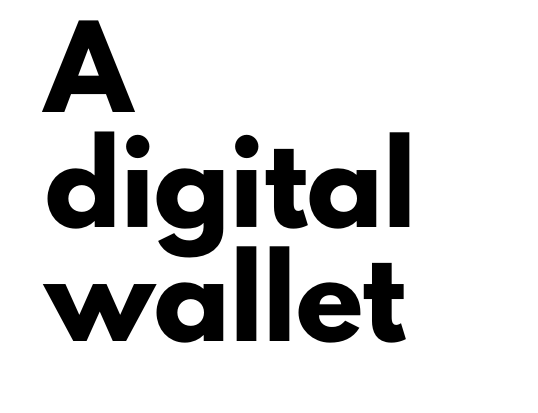
{"serif": "no", "italic": "no", "bold": "yes", "weight": "heavy", "width": "normal", "stroke_contrast": "low", "x_height": "small", "monospaced": "no", "underline": "no", "align": "left", "line_spacing": "normal", "line_spacing_ratio": 1.55, "letter_spacing": "normal", "letter_spacing_em": 0.0, "glyph_px": 74}
